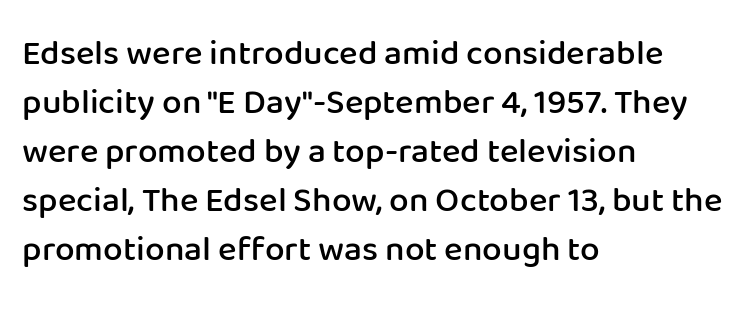
Q: Is the text bold? A: Semi-bold.
Q: Is the text italic (slanted)? A: No, it is upright.
Q: Is the typeface a serif or a sans-serif typeface? A: Sans-serif.
Q: Is the text underlined? A: No.
Q: How is the paragraph aligned? A: Left-aligned.
Q: Is the spacing between letters normal or unusually wide? A: Normal.
Q: Is the spacing between lines tight, normal or loose? A: Normal.
Q: Width (condensed, normal, or wide)? A: Normal.
Q: Stroke contrast? A: Low.
Q: x-height? A: Medium.
Q: Monospaced? A: No.
